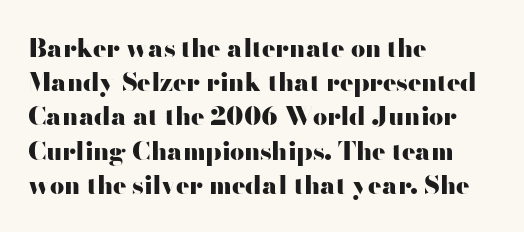
{"italic": "no", "bold": "yes", "underline": "no", "align": "left", "line_spacing": "normal", "line_spacing_ratio": 1.37, "letter_spacing": "normal", "letter_spacing_em": 0.0, "glyph_px": 25}
